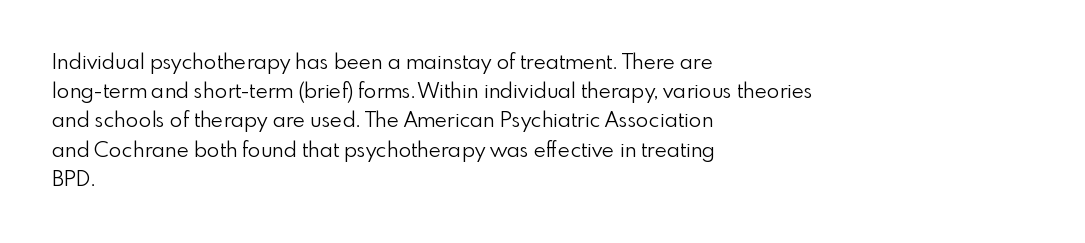
Tracking here is standard; glyphs follow each other at the usual distance. Heft: none added — not bold. These lines are set flush left with a ragged right edge. The letters stand straight up with perfectly vertical stems. Has an underline been added? It has not.
